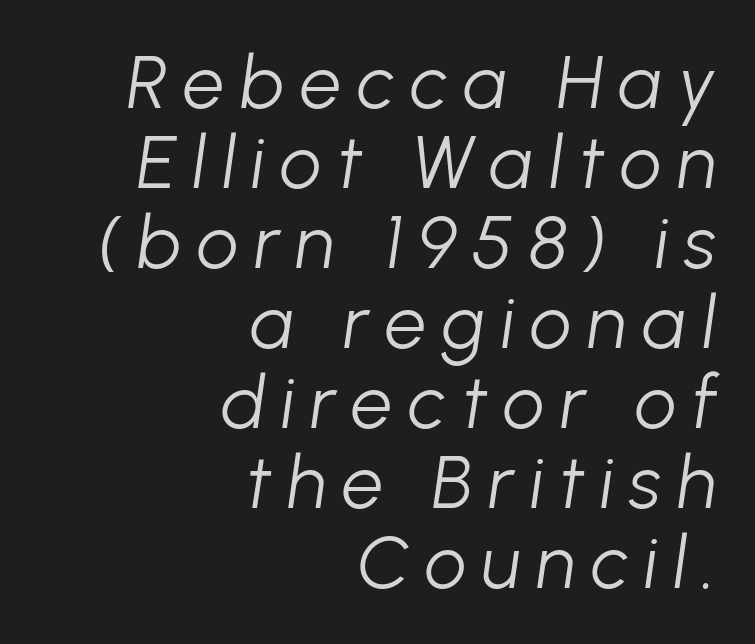
Q: Is the text bold? A: No.
Q: Is the text italic (slanted)? A: Yes, it leans right by about 8 degrees.
Q: Is the text underlined? A: No.
Q: How is the paragraph aligned? A: Right-aligned.
Q: Is the spacing between letters normal or unusually wide? A: Unusually wide.
Q: Is the spacing between lines tight, normal or loose? A: Tight.
Q: Width (condensed, normal, or wide)? A: Normal.
Q: Stroke contrast? A: Low.
Q: x-height? A: Medium.
Q: Monospaced? A: No.
